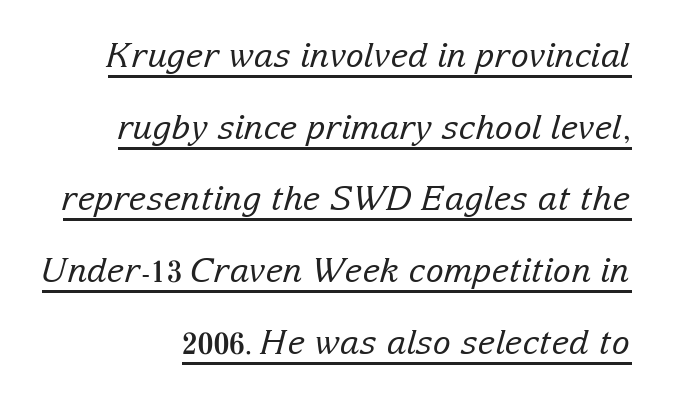
Underlining? Definitely there. The rendering anchors every line to the right-hand side. The tracking reads as untouched default to a designer's eye. You could not count columns in this text — the font is proportionally spaced. Summary of vertical rhythm: relaxed, with wide interline spacing.
